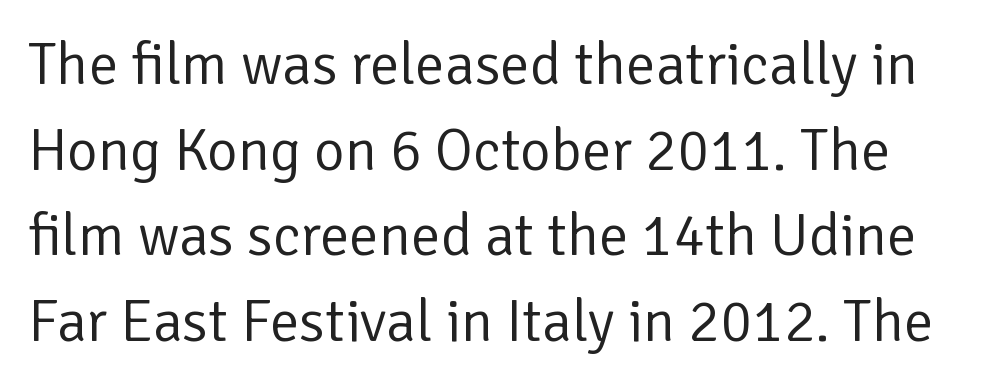
Q: Is the text bold? A: No.
Q: Is the text italic (slanted)? A: No, it is upright.
Q: Is the typeface a serif or a sans-serif typeface? A: Sans-serif.
Q: Is the text underlined? A: No.
Q: Is the spacing between letters normal or unusually wide? A: Normal.
Q: Is the spacing between lines tight, normal or loose? A: Normal.
Q: Width (condensed, normal, or wide)? A: Normal.
Q: Stroke contrast? A: Low.
Q: x-height? A: Medium.
Q: Monospaced? A: No.
